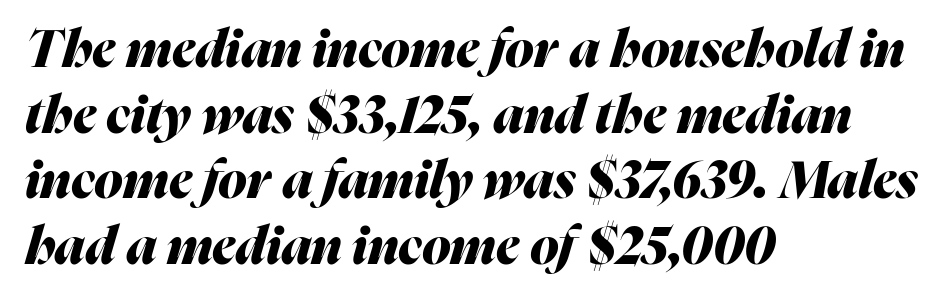
{"italic": "yes", "lean": "right", "slant_degrees": 16, "bold": "yes", "weight": "heavy", "width": "normal", "stroke_contrast": "medium", "x_height": "medium", "monospaced": "no", "underline": "no", "align": "left", "line_spacing": "normal", "line_spacing_ratio": 1.26, "letter_spacing": "normal", "letter_spacing_em": 0.0, "glyph_px": 52}
